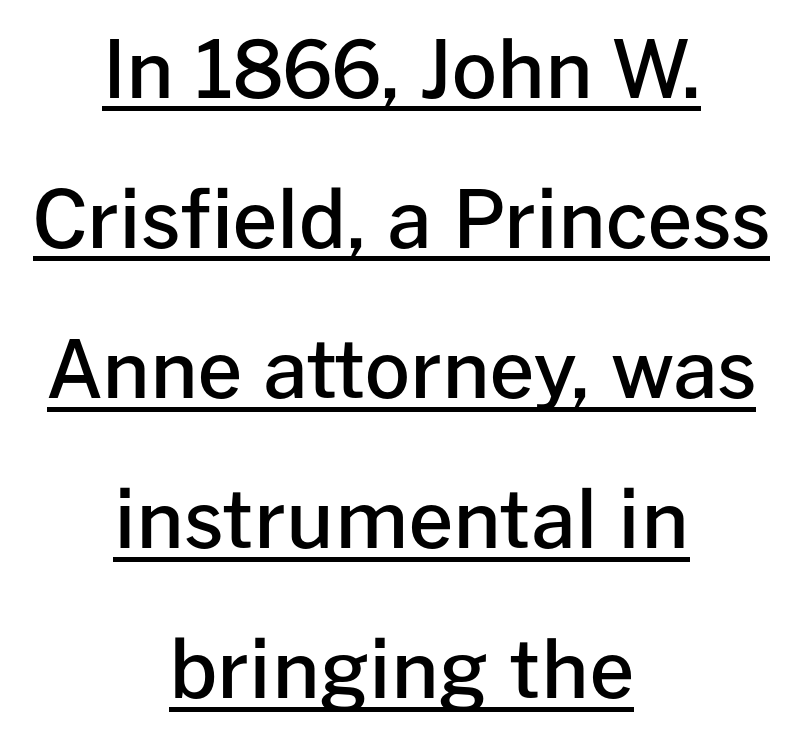
Style check: upright. Baseline-to-baseline distance is far greater than the letter height. The letters advance in unequal steps, a hallmark of proportional type. On the weight axis this lands at semibold, roughly 600. Line starts and ends both wander, symmetrically.
